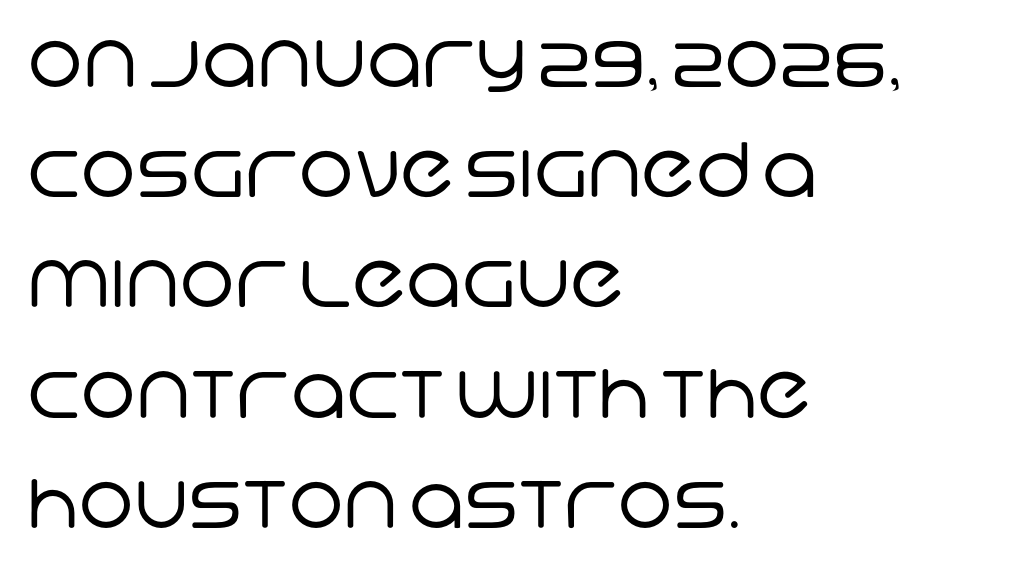
Q: Is the text bold? A: No.
Q: Is the typeface a serif or a sans-serif typeface? A: Sans-serif.
Q: Is the text underlined? A: No.
Q: How is the paragraph aligned? A: Left-aligned.
Q: Is the spacing between letters normal or unusually wide? A: Normal.
Q: Is the spacing between lines tight, normal or loose? A: Normal.
Q: Width (condensed, normal, or wide)? A: Normal.
Q: Stroke contrast? A: Low.
Q: x-height? A: Large.
Q: Monospaced? A: No.
